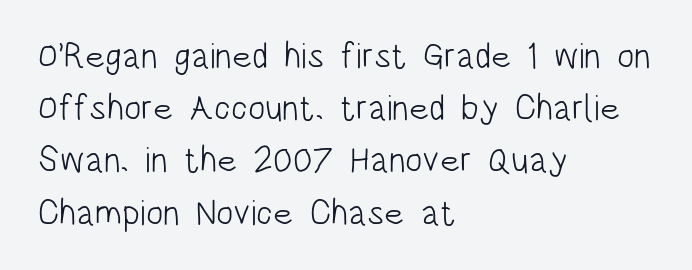
The image shows 36 px light, condensed sans-serif type, upright; set left-aligned, normal line spacing (1.45x), normal letter spacing, not underlined; low stroke contrast and a large x-height.
